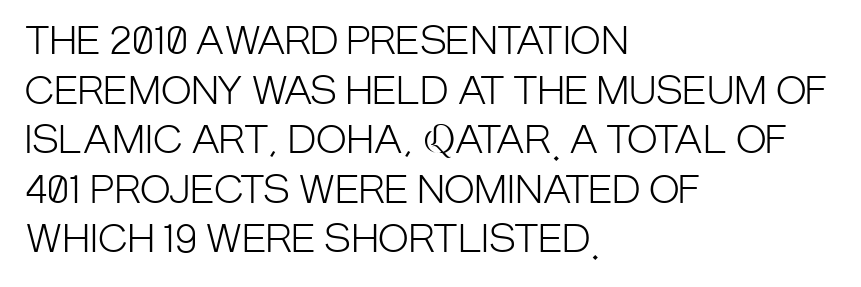
Check where the strokes stop: nothing finishes them off — pure sans. The cut favours lightness, reaching ordinary text weight at its darkest. You could call the tracking neutral — neither tight nor loose. Proportional: the letters do not fall into vertical columns. Which margin do the lines hug? The left one — the right edge is uneven.
